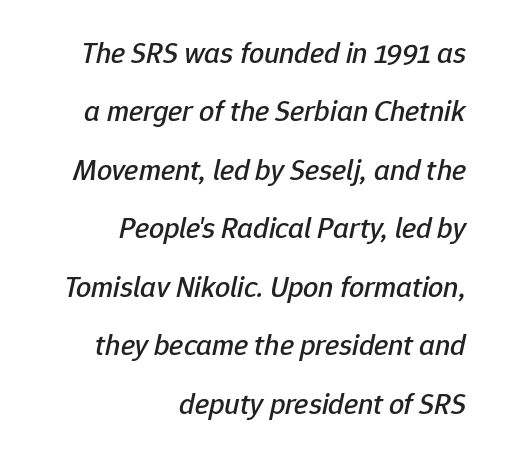
{"italic": "yes", "lean": "right", "slant_degrees": 12, "width": "normal", "stroke_contrast": "low", "x_height": "medium", "monospaced": "no", "underline": "no", "align": "right", "line_spacing": "loose", "line_spacing_ratio": 1.95, "letter_spacing": "normal", "letter_spacing_em": 0.0, "glyph_px": 30}
